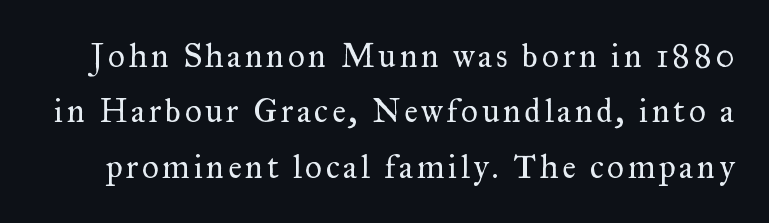
{"serif": "yes", "italic": "no", "bold": "no", "weight": "regular", "width": "normal", "stroke_contrast": "medium", "x_height": "small", "monospaced": "no", "underline": "no", "line_spacing": "normal", "line_spacing_ratio": 1.68, "glyph_px": 33}
